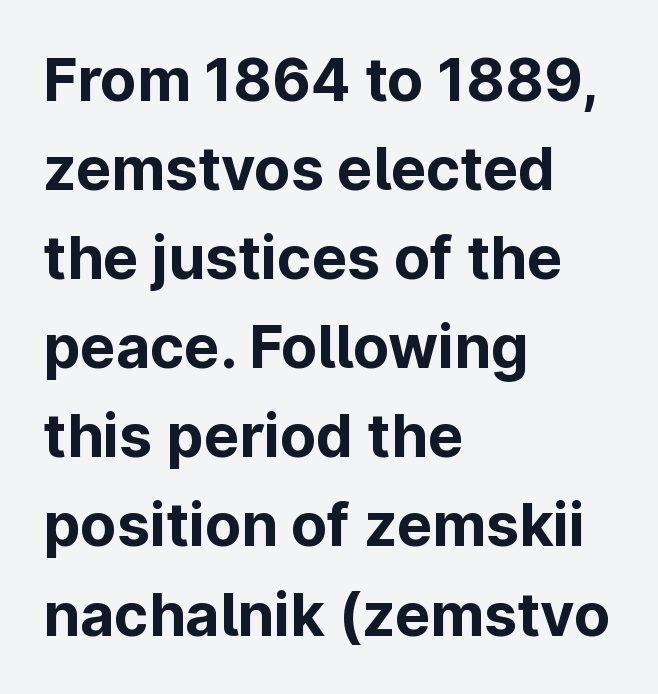
The image shows 59 px bold sans-serif type, upright; set left-aligned, normal line spacing (1.51x), normal letter spacing, not underlined; low stroke contrast and a medium x-height.
